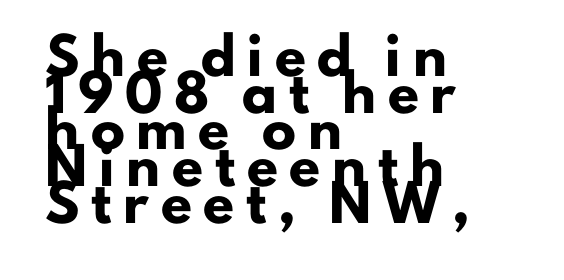
Every stem runs plumb, perpendicular to the baseline. The rendering uses a small line-height, squeezing the rows. Strong, thick strokes mark this as bold type. Every row of glyphs begins at an identical x-position on the left. Glyph-to-glyph distance is far greater than everyday printed text.
